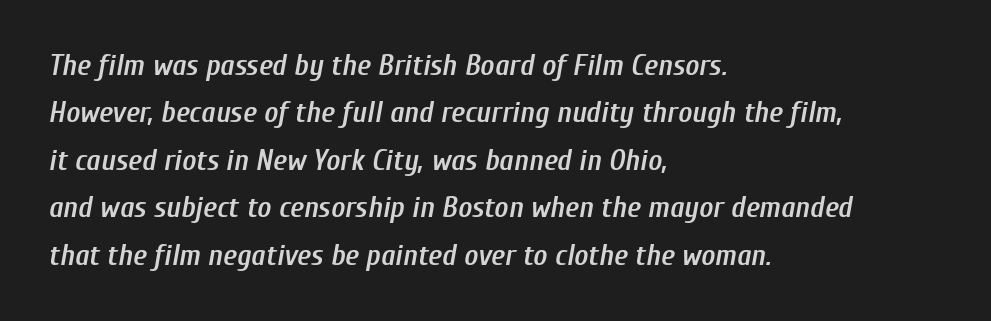
The image shows 30 px semibold, condensed type, italic (leaning right); set left-aligned, normal line spacing (1.58x), normal letter spacing, not underlined; low stroke contrast and a medium x-height.
